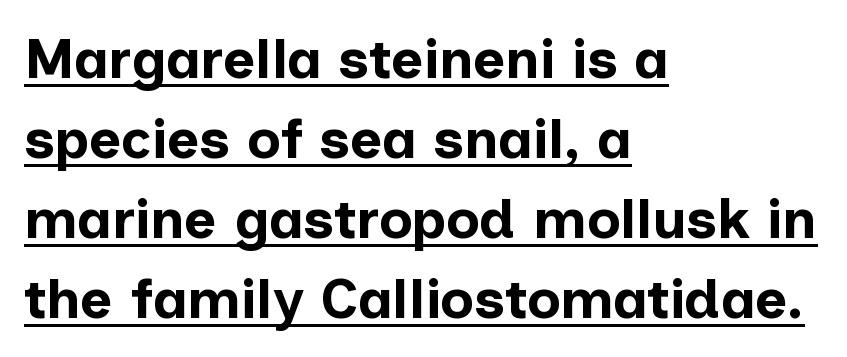
What weight is shown? A full bold with thick strokes. Leftover space on each line is placed entirely after the last word. The glyphs are accompanied by a horizontal stroke just below them. Posture: upright roman.
